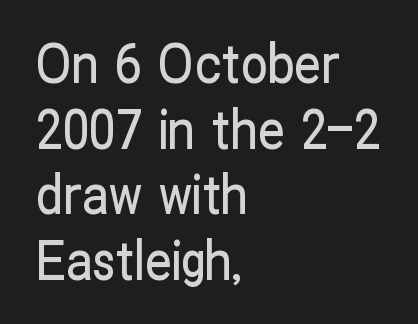
Q: Is the text italic (slanted)? A: No, it is upright.
Q: Is the typeface a serif or a sans-serif typeface? A: Sans-serif.
Q: Is the text underlined? A: No.
Q: How is the paragraph aligned? A: Left-aligned.
Q: Is the spacing between letters normal or unusually wide? A: Normal.
Q: Width (condensed, normal, or wide)? A: Condensed.
Q: Stroke contrast? A: Low.
Q: x-height? A: Medium.
Q: Monospaced? A: No.
